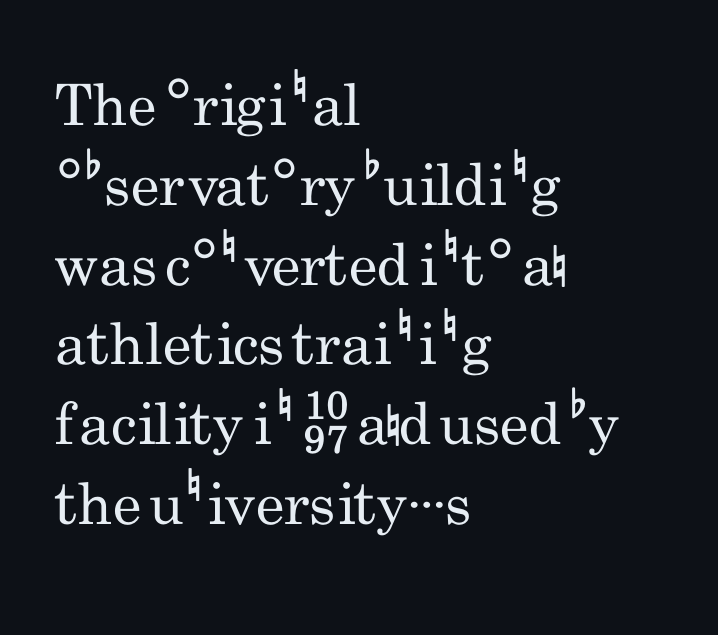
In terms of leading, this rendering sits right in the middle. The passage shown is typed in a proportional face where columns would drift. Nothing heavy about these letters — not bold at all. Line starts are locked; line ends wander.
